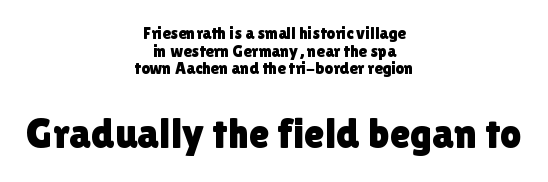
Q: Is the text italic (slanted)? A: No, it is upright.
Q: Is the typeface a serif or a sans-serif typeface? A: Sans-serif.
Q: Is the text underlined? A: No.
Q: How is the paragraph aligned? A: Centered.
Q: Is the spacing between letters normal or unusually wide? A: Normal.
Q: Is the spacing between lines tight, normal or loose? A: Tight.
Q: Which block of text is set in a larger size, the first (top) or the second (bottom)? A: The second (bottom) one.
Q: Width (condensed, normal, or wide)? A: Normal.
Q: x-height? A: Medium.
Q: Monospaced? A: No.
